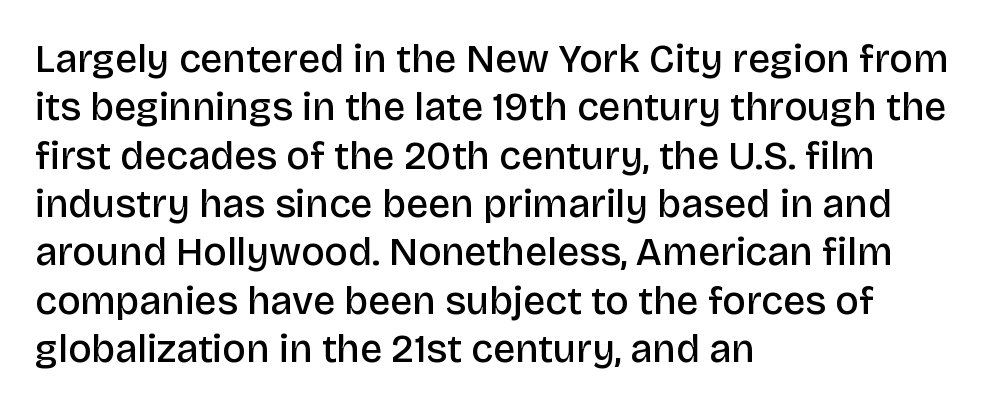
The image shows 39 px semibold sans-serif type, upright; set left-aligned, line spacing 1.24x, normal letter spacing, not underlined; low stroke contrast and a large x-height.
